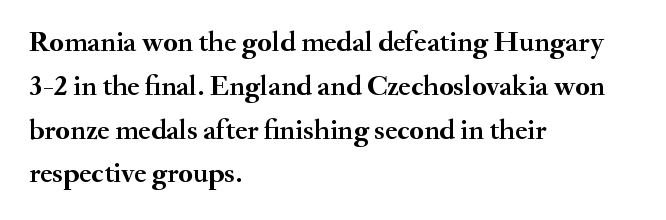
Does the copy run flush right? No — it runs flush left. The type sits square on the baseline with zero lean. The foot of each line stays bare and open. The vertical gap from one line to the next is medium. Serifs: yes, visible at the terminals of the letterforms.
